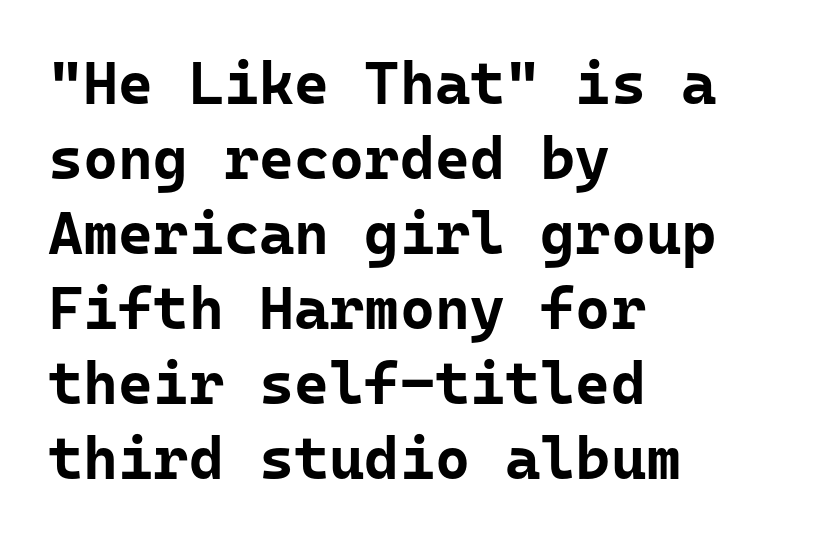
{"serif": "no", "italic": "no", "bold": "yes", "weight": "bold", "width": "normal", "stroke_contrast": "low", "x_height": "medium", "monospaced": "yes", "underline": "no", "align": "left", "line_spacing": "normal", "line_spacing_ratio": 1.25, "letter_spacing": "normal", "letter_spacing_em": 0.0, "glyph_px": 60}
